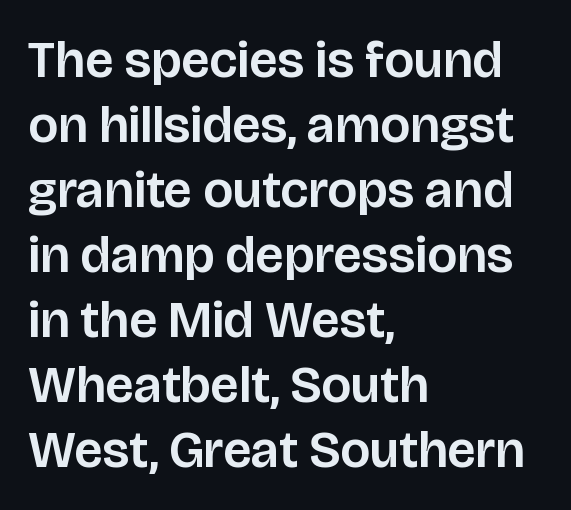
The image shows 52 px sans-serif type, upright; set left-aligned, normal line spacing (1.25x), normal letter spacing, not underlined; low stroke contrast and a large x-height.
